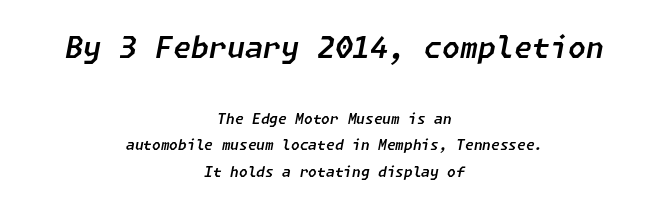
{"italic": "yes", "lean": "right", "slant_degrees": 11, "width": "normal", "stroke_contrast": "low", "x_height": "medium", "underline": "no", "align": "center", "line_spacing_ratio": 1.89, "letter_spacing": "normal", "letter_spacing_em": 0.0, "larger_block": "first", "size_ratio": 2.07, "glyph_px": 29}
